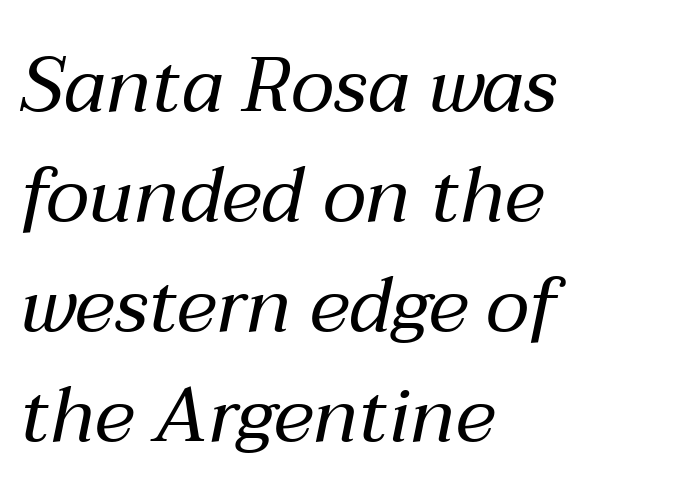
The image shows 77 px regular-weight type, italic (leaning right); set left-aligned, normal line spacing (1.43x), normal letter spacing, not underlined; medium stroke contrast and a medium x-height.
